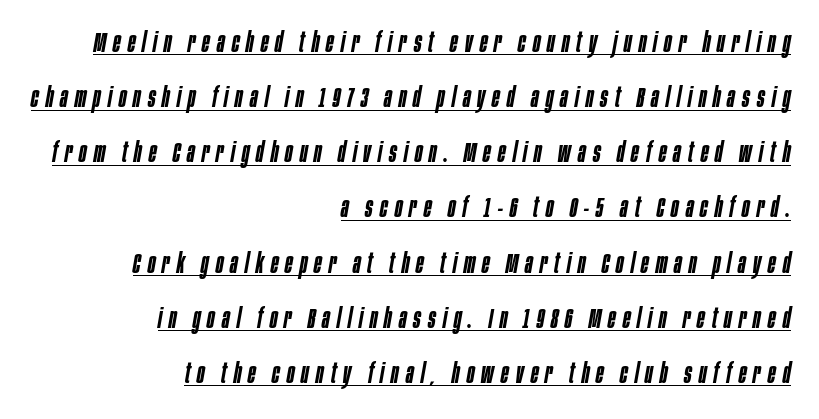
The image shows 28 px semibold, condensed type, italic (leaning right); set right-aligned, loose line spacing (1.97x), unusually wide letter spacing (+0.25 em), underlined; low stroke contrast and a large x-height.
